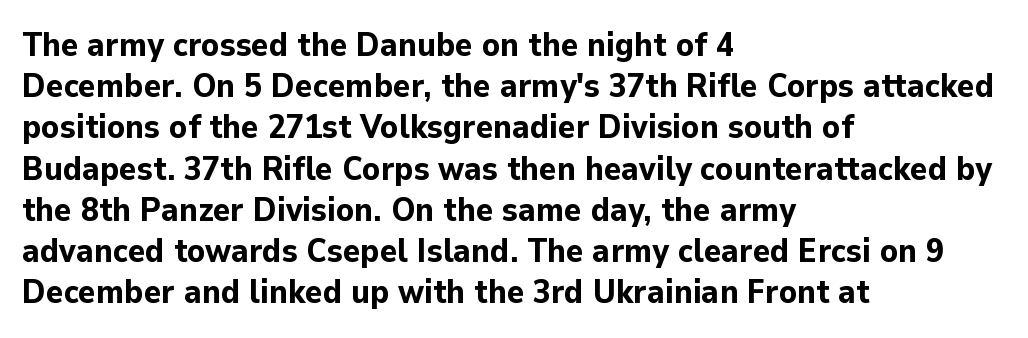
If you measured baseline to baseline, you'd find a middling distance. Each glyph is drawn with heavy, bold strokes. Varying glyph widths throughout — classic text-font behaviour. Leftover space on each line is placed entirely after the last word. Designer's note — italics off, roman on. Rule under the text: the space is simply empty.
